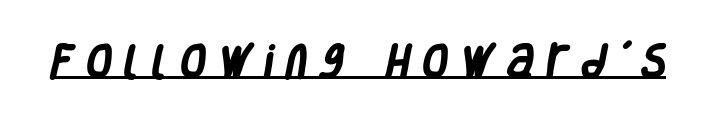
Q: Is the text bold? A: Yes.
Q: Is the typeface a serif or a sans-serif typeface? A: Sans-serif.
Q: Is the text underlined? A: Yes.
Q: Is the spacing between letters normal or unusually wide? A: Unusually wide.
Q: Width (condensed, normal, or wide)? A: Condensed.
Q: Stroke contrast? A: Low.
Q: x-height? A: Large.
Q: Monospaced? A: No.
